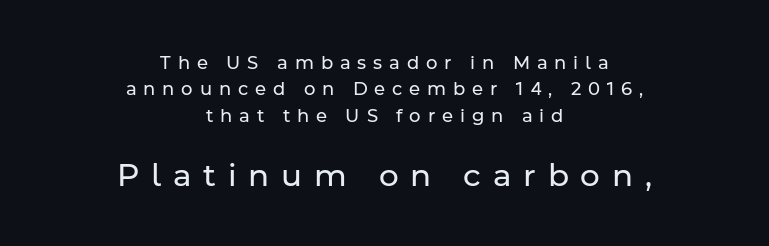
Q: Is the text bold? A: No.
Q: Is the text italic (slanted)? A: No, it is upright.
Q: Is the typeface a serif or a sans-serif typeface? A: Sans-serif.
Q: Is the text underlined? A: No.
Q: How is the paragraph aligned? A: Centered.
Q: Is the spacing between letters normal or unusually wide? A: Unusually wide.
Q: Is the spacing between lines tight, normal or loose? A: Normal.
Q: Which block of text is set in a larger size, the first (top) or the second (bottom)? A: The second (bottom) one.
Q: Width (condensed, normal, or wide)? A: Normal.
Q: Stroke contrast? A: Low.
Q: x-height? A: Medium.
Q: Monospaced? A: No.
